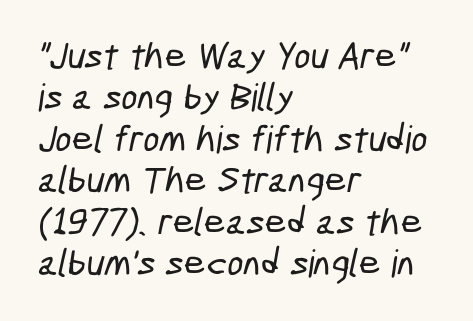
The space between consecutive lines is stingy. You can tell from the bare stems that sans-serif type was used. The specimen omits any rule beneath the text block's lines. This rendering leaves character spacing at its baseline value.
